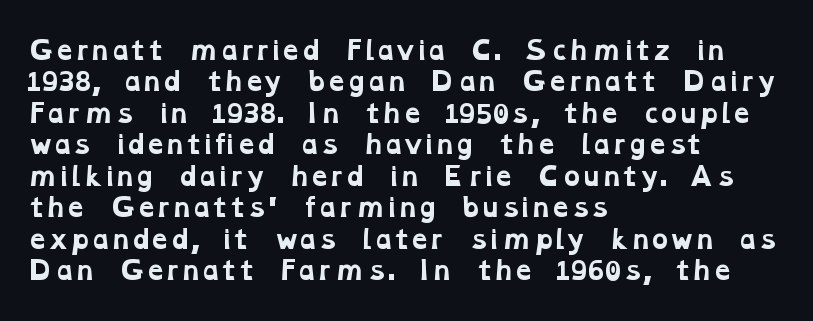
The paragraph has a hard left edge and a soft right edge. This rendering features lettering with no underline. Students, observe: this is what conventionally led text looks like. The gaps between neighbouring characters are ordinary and unremarkable.
